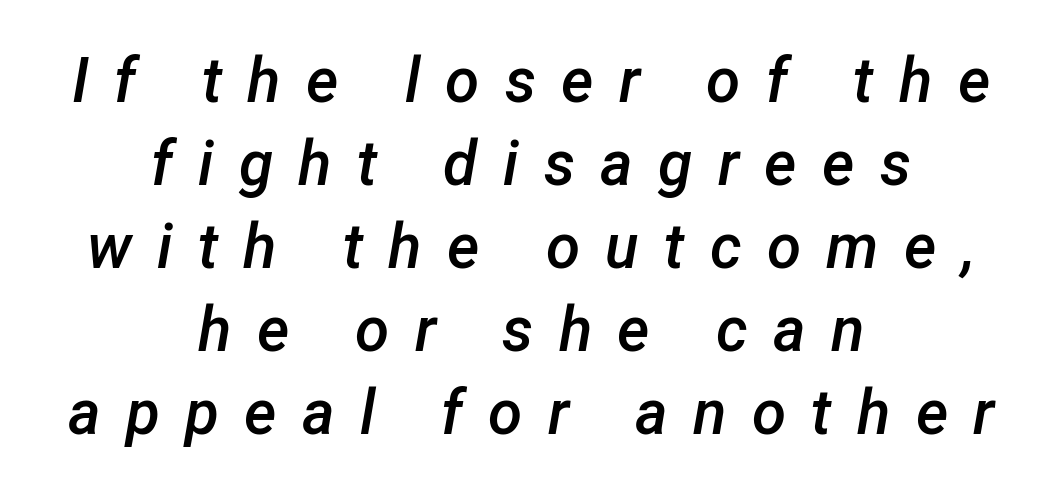
Any mark beneath the type? The region is blank. The rendering applies a slant to the glyphs. What's the leading like? Ordinary, nothing unusual. Students, this is semibold: more ink than regular, less than bold. Every row of glyphs is offset so its center matches the block's center.
